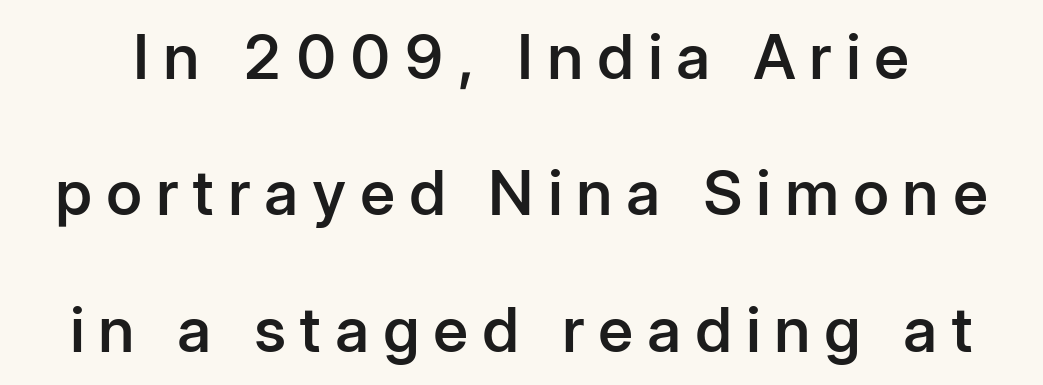
Q: Is the text bold? A: Semi-bold.
Q: Is the text italic (slanted)? A: No, it is upright.
Q: Is the typeface a serif or a sans-serif typeface? A: Sans-serif.
Q: Is the text underlined? A: No.
Q: Is the spacing between letters normal or unusually wide? A: Unusually wide.
Q: Is the spacing between lines tight, normal or loose? A: Loose.
Q: Width (condensed, normal, or wide)? A: Normal.
Q: Stroke contrast? A: Low.
Q: x-height? A: Medium.
Q: Monospaced? A: No.
